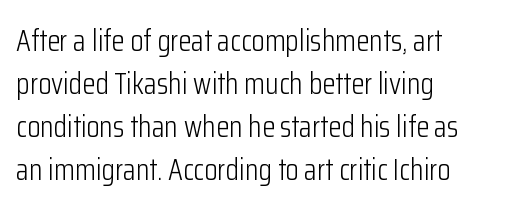
{"serif": "no", "italic": "no", "bold": "no", "weight": "light", "width": "condensed", "stroke_contrast": "low", "x_height": "medium", "monospaced": "no", "underline": "no", "align": "left", "line_spacing": "normal", "line_spacing_ratio": 1.43, "letter_spacing": "normal", "letter_spacing_em": 0.0, "glyph_px": 30}
